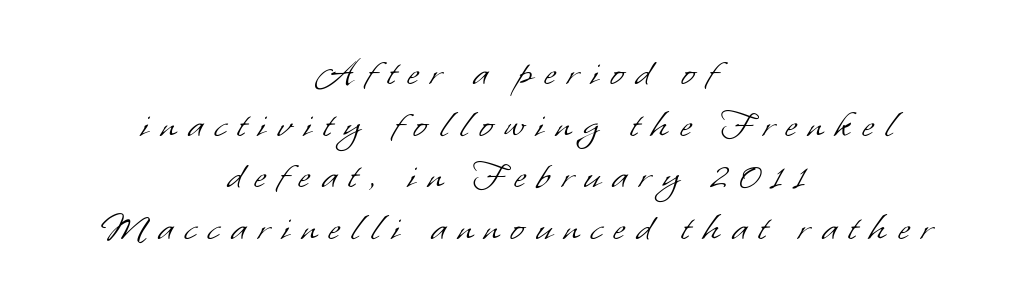
{"serif": "no", "bold": "no", "weight": "light", "width": "normal", "stroke_contrast": "low", "x_height": "small", "monospaced": "no", "underline": "no", "align": "center", "line_spacing": "normal", "line_spacing_ratio": 1.26, "letter_spacing": "wide", "letter_spacing_em": 0.29, "glyph_px": 41}
